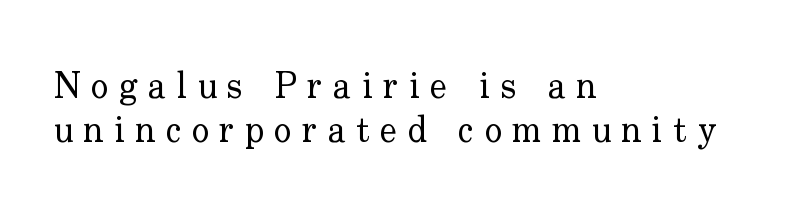
{"serif": "yes", "italic": "no", "bold": "no", "weight": "regular", "width": "normal", "stroke_contrast": "low", "x_height": "small", "monospaced": "no", "underline": "no", "align": "left", "line_spacing_ratio": 1.21, "letter_spacing": "wide", "letter_spacing_em": 0.29, "glyph_px": 36}
